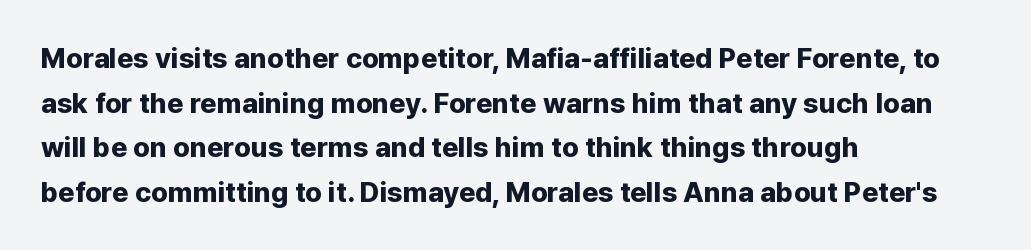
The image shows 28 px bold sans-serif type, upright; set left-aligned, normal line spacing (1.59x), normal letter spacing, not underlined; low stroke contrast and a medium x-height.
